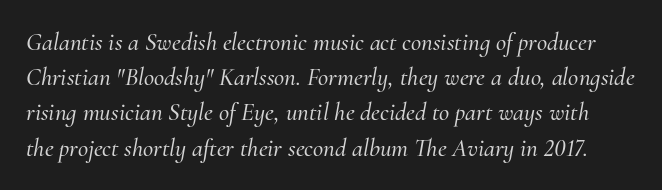
Compared with ordinary roman type, these characters are visibly tilted. Spacing between characters is what you'd get straight out of the box. Letters rest on an invisible, unmarked baseline. Leading matches the norm, producing a regular column.
